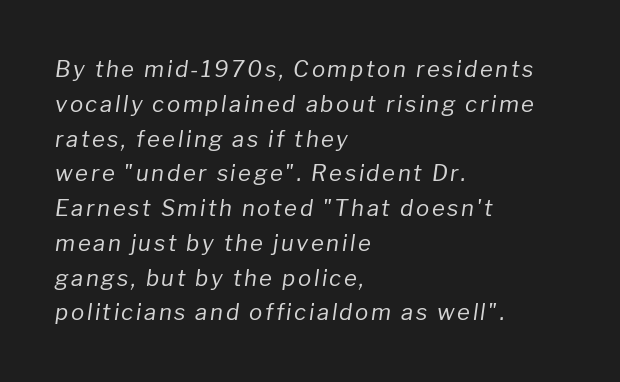
{"italic": "yes", "lean": "right", "slant_degrees": 8, "bold": "no", "underline": "no", "align": "left", "line_spacing": "normal", "line_spacing_ratio": 1.58, "glyph_px": 22}
